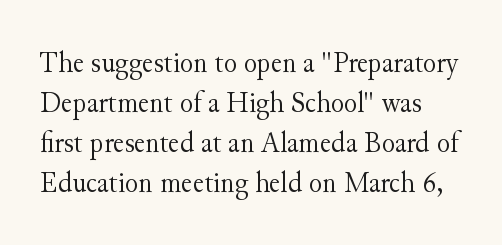
Observe the ordinary spacing: letters are neighbours, not strangers. Summary of weight: not heavy and not bold. The face used here is proportionally spaced, like ordinary book or web type. Note: serifs present on the glyphs. The line-height multiplier appears to be the usual default.
